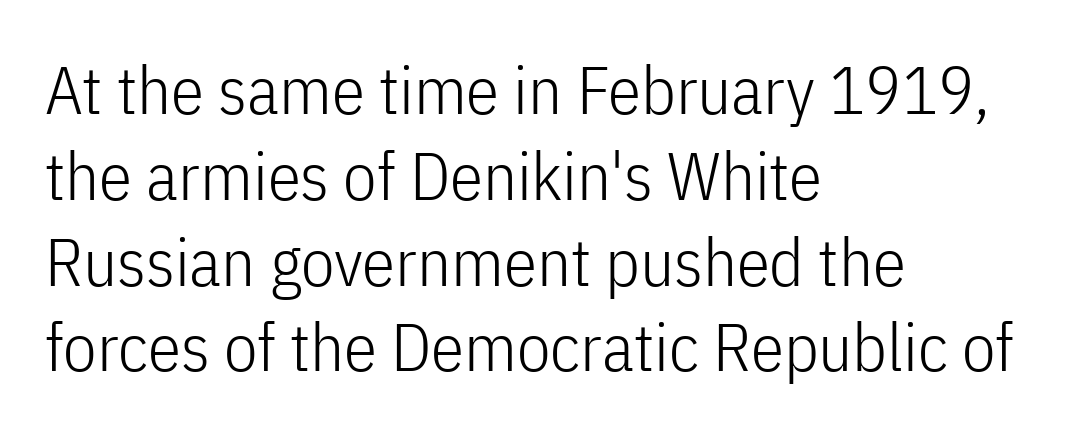
Q: Is the text bold? A: No.
Q: Is the text italic (slanted)? A: No, it is upright.
Q: Is the typeface a serif or a sans-serif typeface? A: Sans-serif.
Q: Is the text underlined? A: No.
Q: How is the paragraph aligned? A: Left-aligned.
Q: Is the spacing between letters normal or unusually wide? A: Normal.
Q: Is the spacing between lines tight, normal or loose? A: Normal.
Q: Width (condensed, normal, or wide)? A: Condensed.
Q: Stroke contrast? A: Low.
Q: x-height? A: Medium.
Q: Monospaced? A: No.
